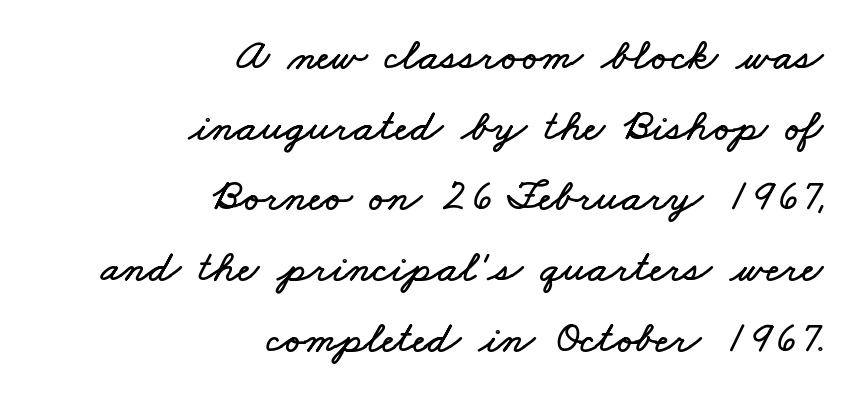
Caption: standard tracking, unaltered. Regular leading. The baseline area is clear. The ragged edge is on the left, which tells us the setting is flush right. Is this a fixed-width face? No — the glyphs have proportional, varying widths.
